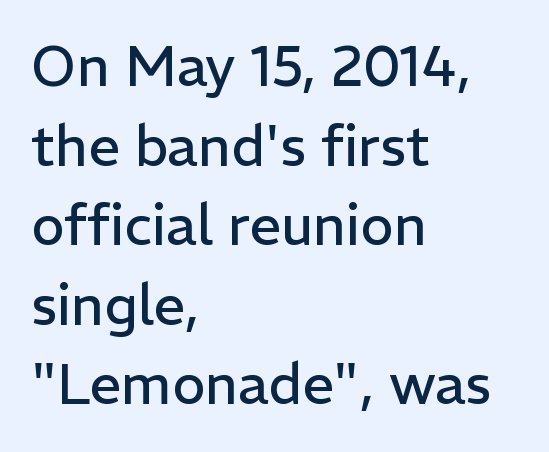
{"serif": "no", "italic": "no", "bold": "no", "weight": "regular", "width": "normal", "stroke_contrast": "low", "x_height": "medium", "monospaced": "no", "underline": "no", "align": "left", "line_spacing": "normal", "line_spacing_ratio": 1.42, "letter_spacing": "normal", "letter_spacing_em": 0.0, "glyph_px": 56}
